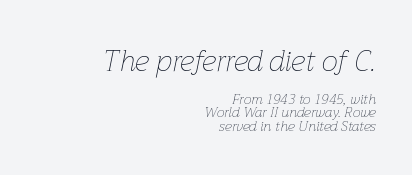
{"italic": "yes", "lean": "right", "slant_degrees": 12, "bold": "no", "weight": "thin", "width": "normal", "stroke_contrast": "low", "x_height": "medium", "monospaced": "no", "underline": "no", "align": "right", "line_spacing": "tight", "line_spacing_ratio": 0.96, "letter_spacing": "normal", "letter_spacing_em": 0.0, "larger_block": "first", "size_ratio": 2.07, "glyph_px": 29}
